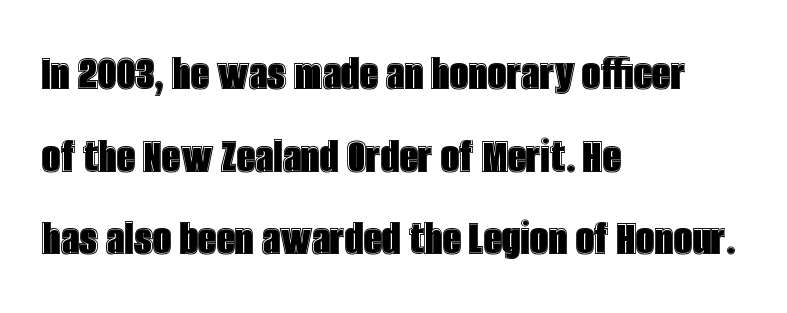
Q: Is the text italic (slanted)? A: No, it is upright.
Q: Is the text underlined? A: No.
Q: How is the paragraph aligned? A: Left-aligned.
Q: Is the spacing between letters normal or unusually wide? A: Normal.
Q: Is the spacing between lines tight, normal or loose? A: Normal.
Q: Width (condensed, normal, or wide)? A: Condensed.
Q: x-height? A: Large.
Q: Monospaced? A: No.
